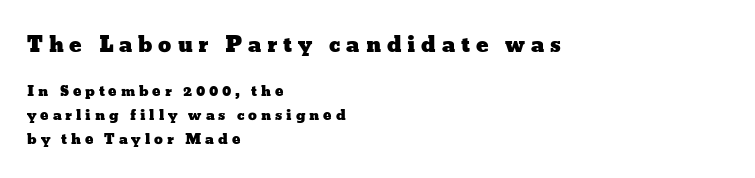
Tracking value appears strongly positive — letters spread wide. A student would call this left alignment; a typographer would say flush left, rag right. The specimen reads as upright at a glance. The line-height multiplier appears to be the usual default. Character size in the leading block exceeds that of the trailing block.
